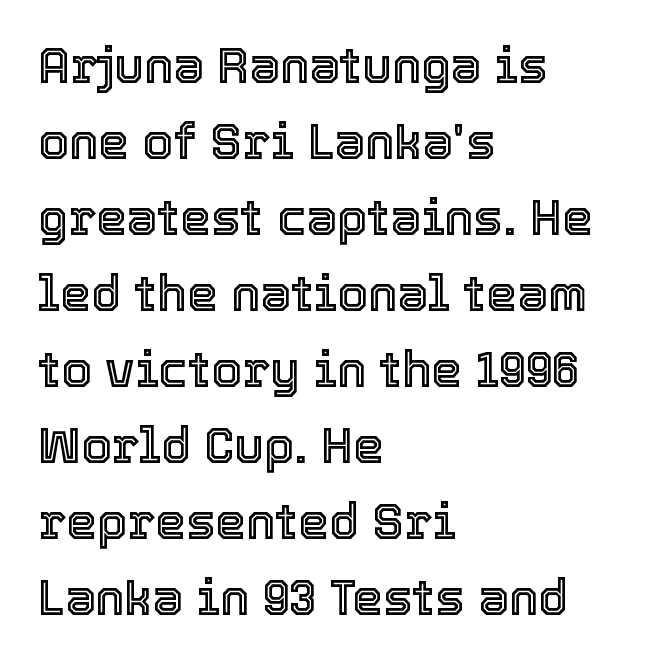
{"italic": "no", "width": "normal", "x_height": "medium", "monospaced": "no", "underline": "no", "align": "left", "line_spacing": "normal", "line_spacing_ratio": 1.55, "letter_spacing": "normal", "letter_spacing_em": 0.0, "glyph_px": 49}
